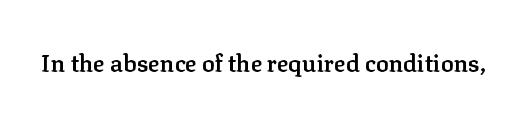
Q: Is the text bold? A: Semi-bold.
Q: Is the text italic (slanted)? A: No, it is upright.
Q: Is the text underlined? A: No.
Q: Is the spacing between letters normal or unusually wide? A: Normal.
